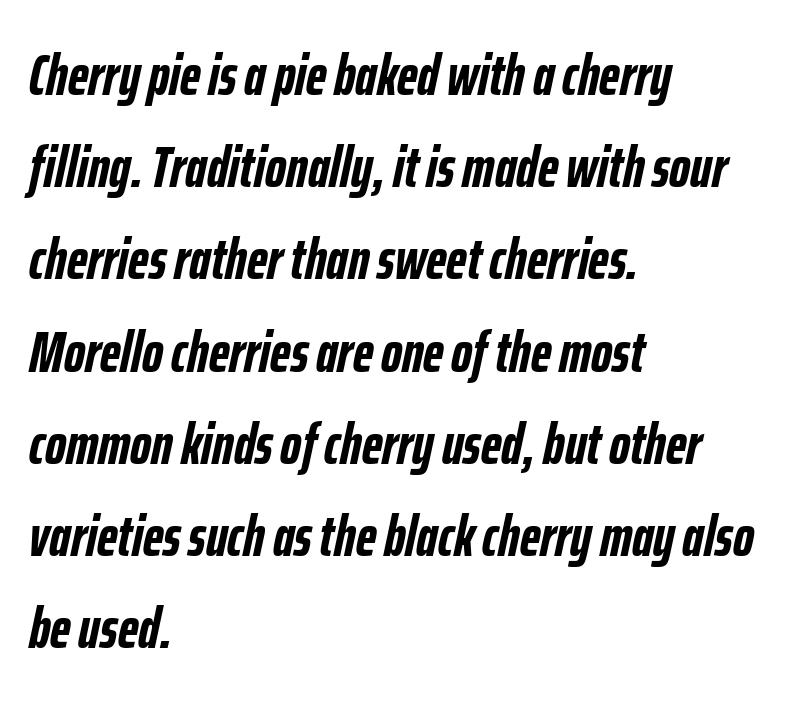
What's the leading like? Ordinary, nothing unusual. The lettering tilts uniformly, giving the passage an italic look. The rendering uses natural spacing where letterforms have individual widths. Plain, unruled lines of type.
